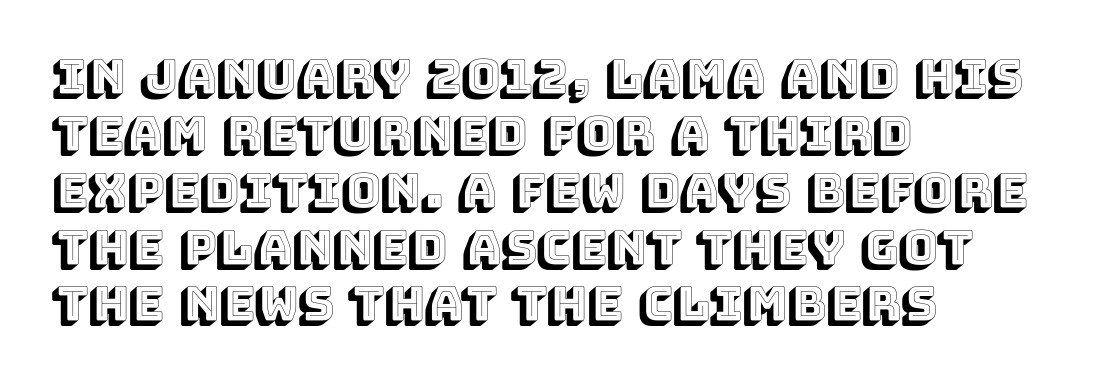
The image shows 47 px text type, upright; set left-aligned, line spacing 1.21x, normal letter spacing, not underlined; a large x-height.
